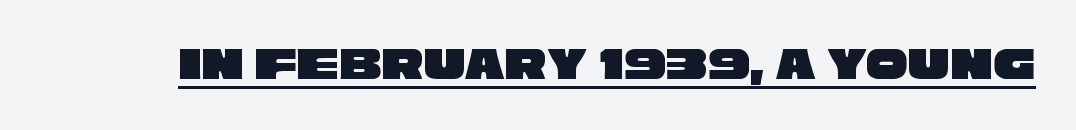
Q: Is the typeface a serif or a sans-serif typeface? A: Sans-serif.
Q: Is the text underlined? A: Yes.
Q: Is the spacing between letters normal or unusually wide? A: Normal.
Q: Width (condensed, normal, or wide)? A: Wide.
Q: Stroke contrast? A: Low.
Q: x-height? A: Large.
Q: Monospaced? A: No.
